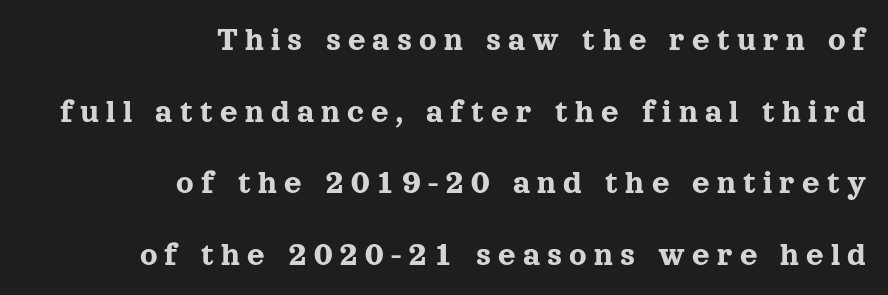
Is this a fixed-width face? No — the glyphs have proportional, varying widths. You can tell from the footed stems that serif type was used. The passage shown stacks its lines with a broad gap. Caption: multi-line text, flush right, ragged left.
